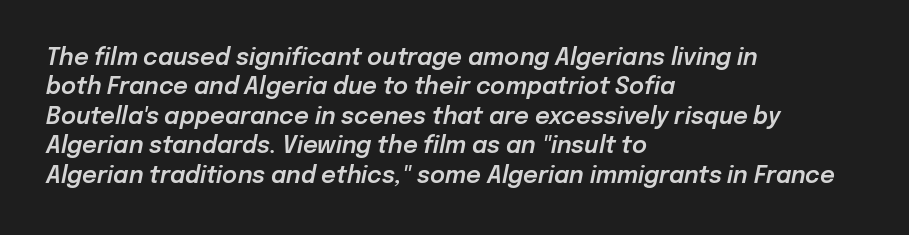
Q: Is the text italic (slanted)? A: Yes, it leans right by about 12 degrees.
Q: Is the text underlined? A: No.
Q: How is the paragraph aligned? A: Left-aligned.
Q: Is the spacing between letters normal or unusually wide? A: Normal.
Q: Is the spacing between lines tight, normal or loose? A: Normal.
